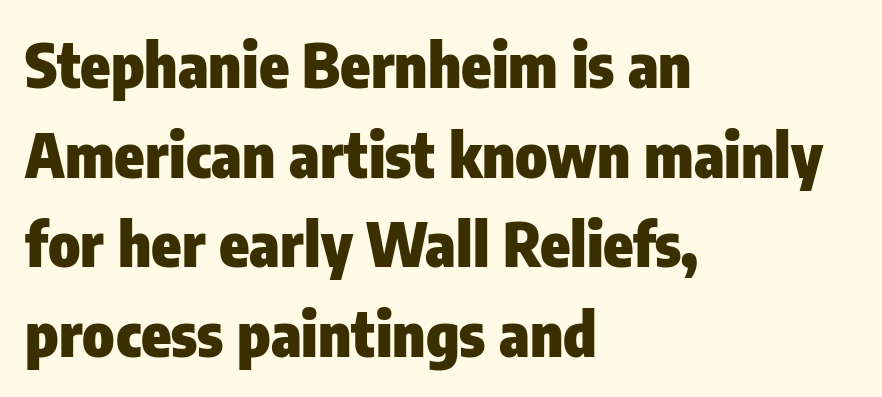
Q: Is the text bold? A: Yes.
Q: Is the text italic (slanted)? A: No, it is upright.
Q: Is the typeface a serif or a sans-serif typeface? A: Sans-serif.
Q: Is the text underlined? A: No.
Q: How is the paragraph aligned? A: Left-aligned.
Q: Is the spacing between letters normal or unusually wide? A: Normal.
Q: Is the spacing between lines tight, normal or loose? A: Normal.
Q: Width (condensed, normal, or wide)? A: Condensed.
Q: Stroke contrast? A: Low.
Q: x-height? A: Medium.
Q: Monospaced? A: No.
